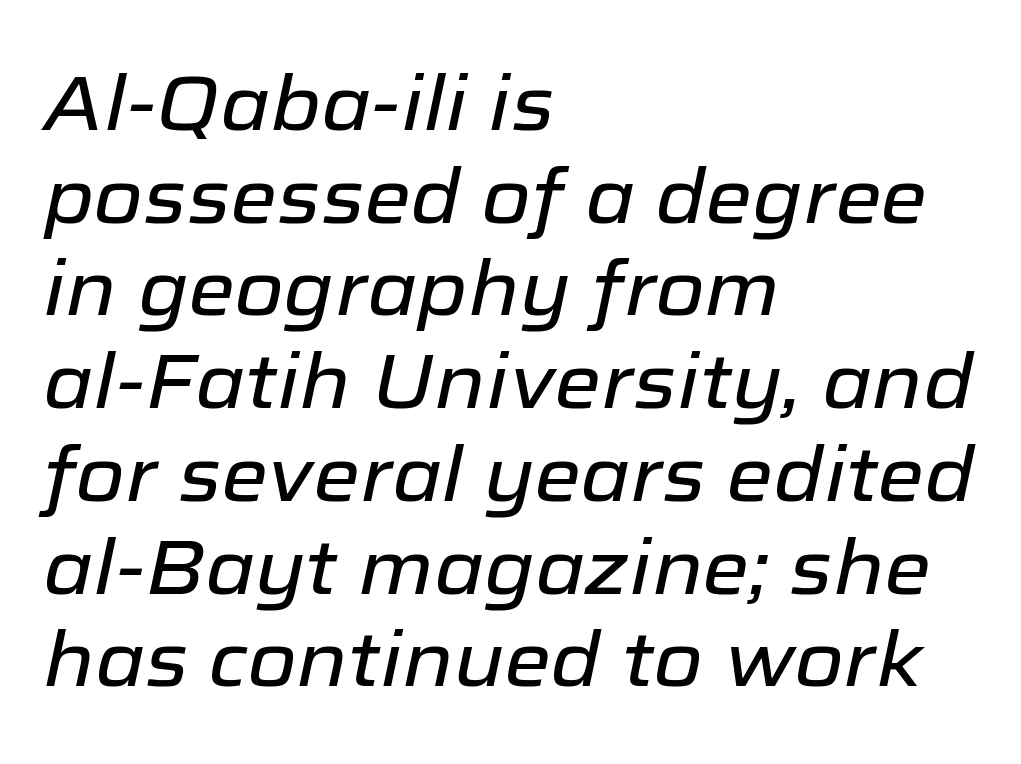
The horizontal fit of the characters is conventional and even. Tall strokes in this sample are angled rather than plumb. The space directly below the letters is spotless. Left-aligned paragraph, ragged on the right. The face used here is proportionally spaced, like ordinary book or web type.
